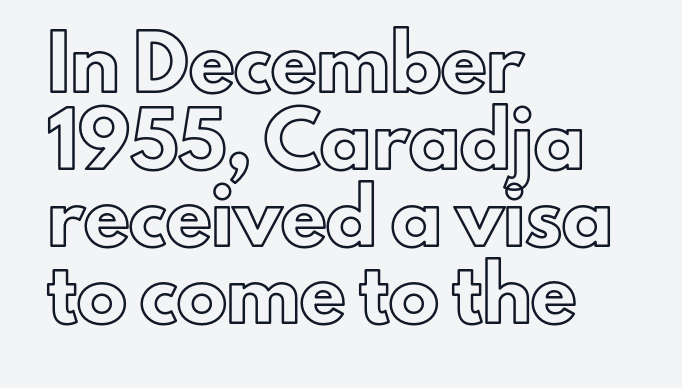
The image shows 50 px text type, upright; set left-aligned, normal line spacing (1.54x), normal letter spacing, not underlined; a small x-height.
